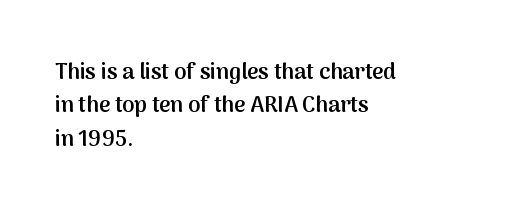
Q: Is the text bold? A: Semi-bold.
Q: Is the text italic (slanted)? A: No, it is upright.
Q: Is the text underlined? A: No.
Q: How is the paragraph aligned? A: Left-aligned.
Q: Is the spacing between letters normal or unusually wide? A: Normal.
Q: Is the spacing between lines tight, normal or loose? A: Normal.
